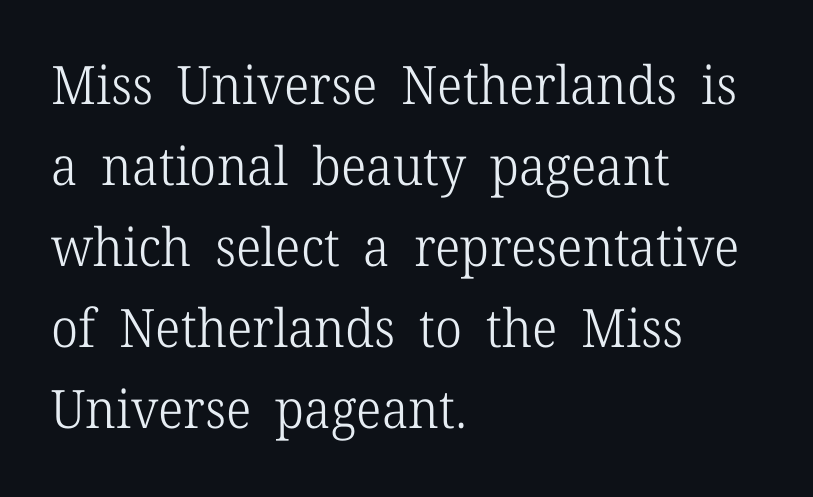
The image shows 53 px light serif type, upright; set left-aligned, normal line spacing (1.53x), normal letter spacing, not underlined; low stroke contrast and a medium x-height.
